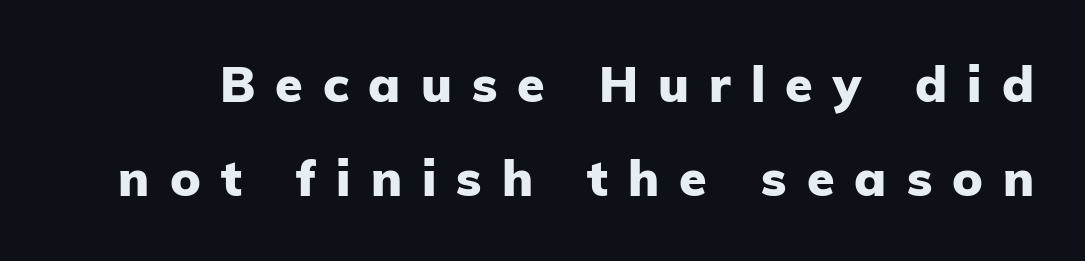
Q: Is the text bold? A: Yes.
Q: Is the text italic (slanted)? A: No, it is upright.
Q: Is the typeface a serif or a sans-serif typeface? A: Sans-serif.
Q: Is the text underlined? A: No.
Q: Is the spacing between letters normal or unusually wide? A: Unusually wide.
Q: Width (condensed, normal, or wide)? A: Normal.
Q: Stroke contrast? A: Low.
Q: x-height? A: Medium.
Q: Monospaced? A: No.
